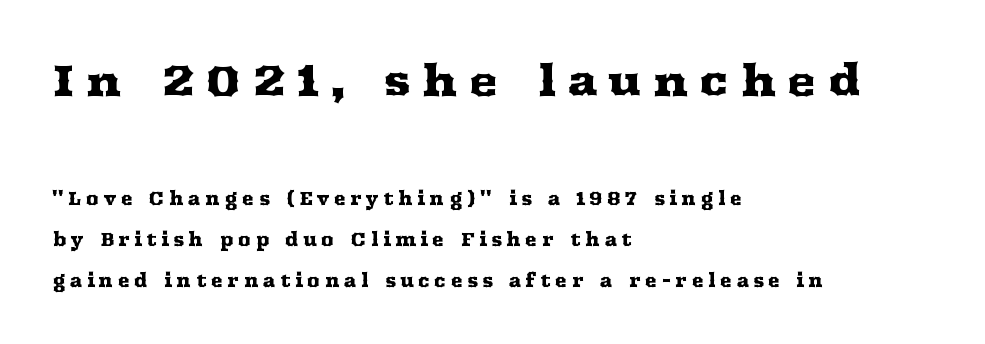
The image shows 44 px wide serif type, upright; set left-aligned, loose line spacing (2.27x), unusually wide letter spacing (+0.25 em), not underlined; the first (top) block is 2.44x larger; medium stroke contrast and a medium x-height.
